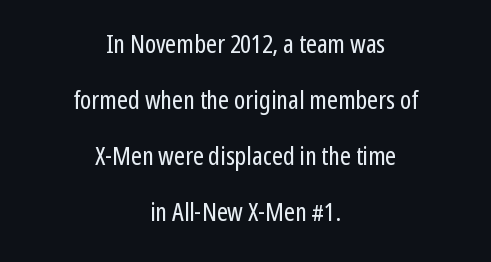
The image shows 26 px text type, upright; set centered, loose line spacing (2.16x), normal letter spacing, not underlined.
